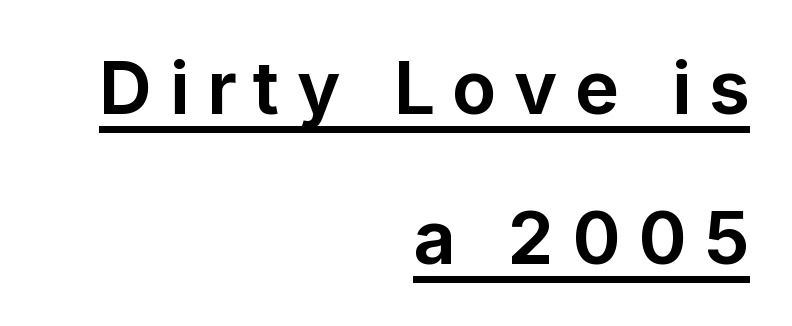
{"serif": "no", "italic": "no", "bold": "yes", "weight": "bold", "width": "normal", "stroke_contrast": "low", "x_height": "medium", "monospaced": "no", "underline": "yes", "align": "right", "line_spacing": "loose", "line_spacing_ratio": 2.06, "letter_spacing": "wide", "letter_spacing_em": 0.24, "glyph_px": 73}
